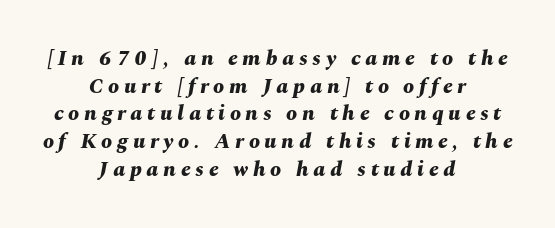
Q: Is the text bold? A: Yes.
Q: Is the text italic (slanted)? A: Yes, it leans right by about 10 degrees.
Q: Is the text underlined? A: No.
Q: How is the paragraph aligned? A: Centered.
Q: Is the spacing between letters normal or unusually wide? A: Unusually wide.
Q: Is the spacing between lines tight, normal or loose? A: Normal.
